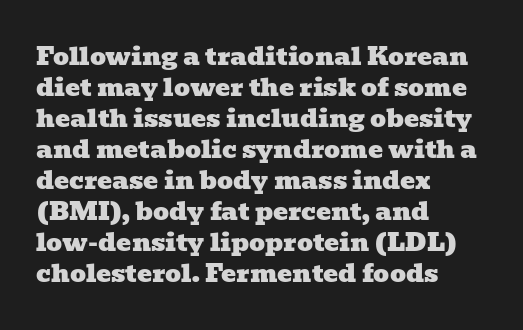
{"underline": "no", "align": "left", "line_spacing_ratio": 1.24, "letter_spacing": "normal", "letter_spacing_em": 0.0, "glyph_px": 25}
